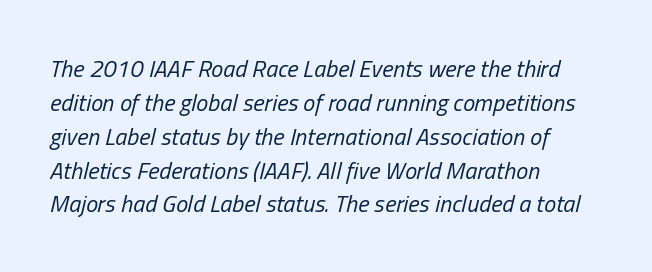
The image shows 24 px text type, italic (leaning right); set left-aligned, normal line spacing (1.41x), normal letter spacing, not underlined.
